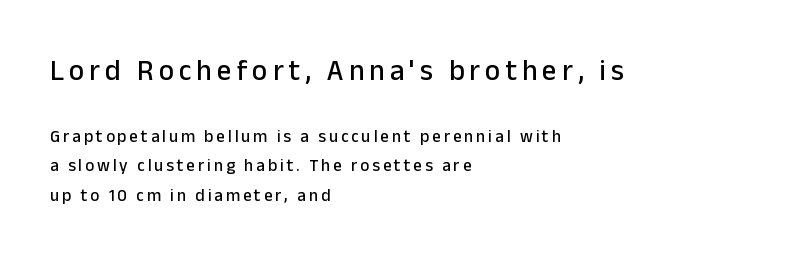
Varying glyph widths throughout — classic text-font behaviour. Characters remain perfectly vertical along every line. The first block has been scaled up relative to the second. Note: no serifs on the glyphs. Just letters on the line, the space beneath them empty.
